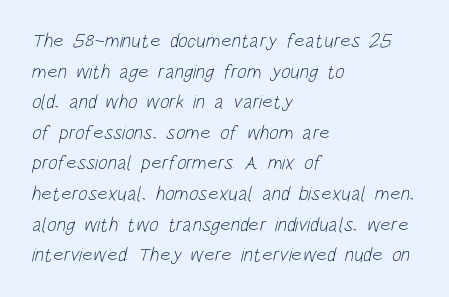
{"bold": "no", "underline": "no", "align": "left", "line_spacing": "normal", "line_spacing_ratio": 1.53, "letter_spacing": "normal", "letter_spacing_em": 0.0, "glyph_px": 20}
